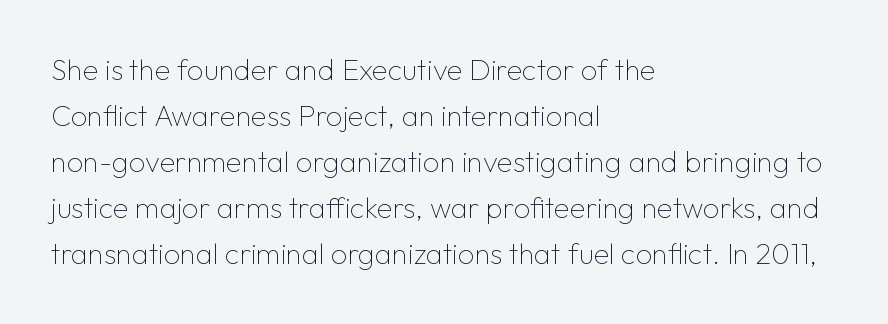
Q: Is the text bold? A: No.
Q: Is the text italic (slanted)? A: No, it is upright.
Q: Is the typeface a serif or a sans-serif typeface? A: Sans-serif.
Q: Is the text underlined? A: No.
Q: How is the paragraph aligned? A: Left-aligned.
Q: Is the spacing between letters normal or unusually wide? A: Normal.
Q: Is the spacing between lines tight, normal or loose? A: Normal.
Q: Width (condensed, normal, or wide)? A: Normal.
Q: Stroke contrast? A: Low.
Q: x-height? A: Medium.
Q: Monospaced? A: No.
